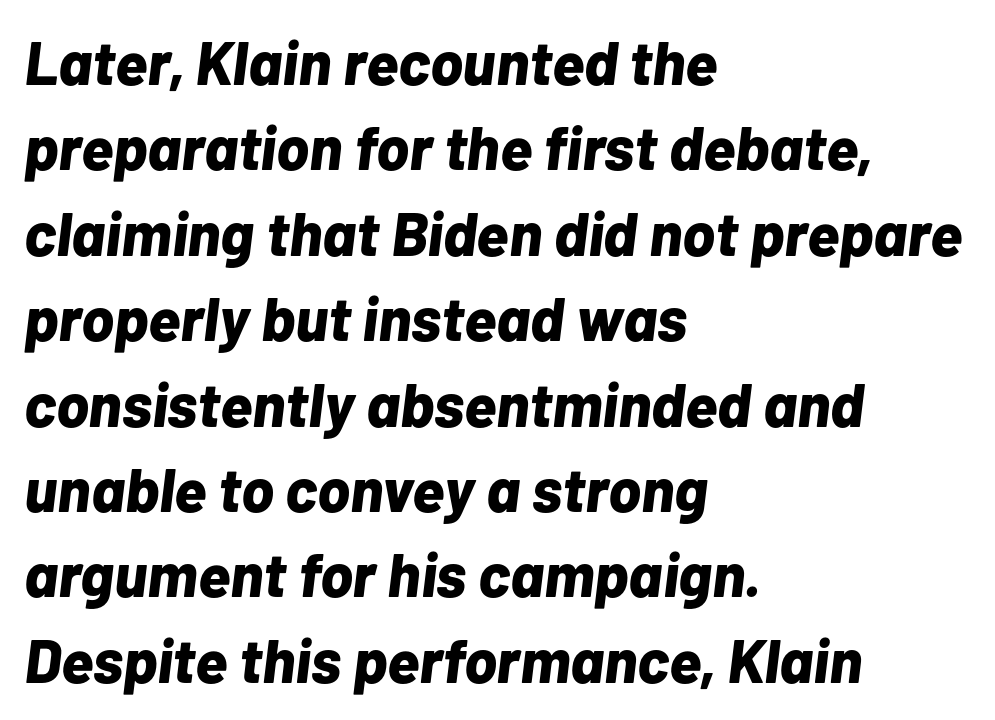
The image shows 61 px bold type, italic (leaning right); set left-aligned, normal line spacing (1.4x), normal letter spacing, not underlined; low stroke contrast and a medium x-height.
